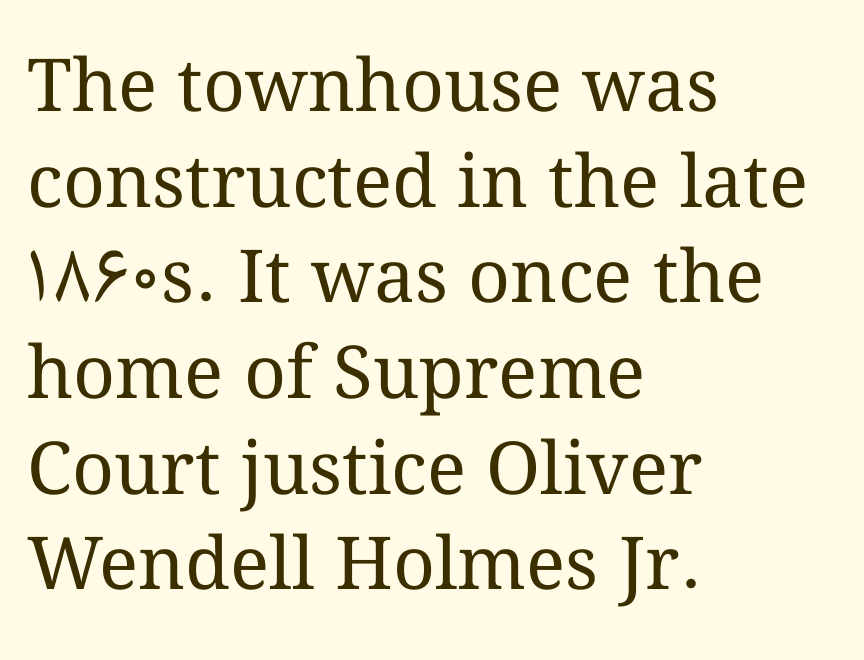
Q: Is the text bold? A: No.
Q: Is the text italic (slanted)? A: No, it is upright.
Q: Is the text underlined? A: No.
Q: How is the paragraph aligned? A: Left-aligned.
Q: Is the spacing between letters normal or unusually wide? A: Normal.
Q: Is the spacing between lines tight, normal or loose? A: Normal.
Q: Width (condensed, normal, or wide)? A: Normal.
Q: Stroke contrast? A: Medium.
Q: x-height? A: Medium.
Q: Monospaced? A: No.
